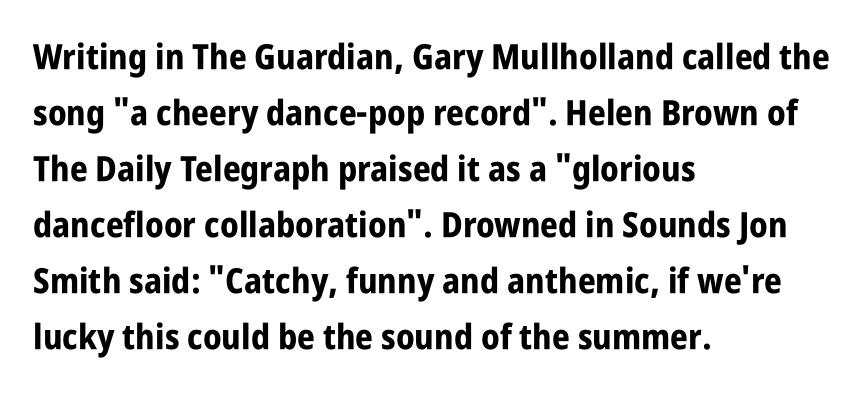
Caption: standard tracking, unaltered. Examine the stroke ends and you'll find no serifs. Emphasis by weight is at full strength: bold. A typesetter would call this proportional, since set widths differ per character. Is there any slant? The stems are plumb. The space between consecutive lines is moderate.
